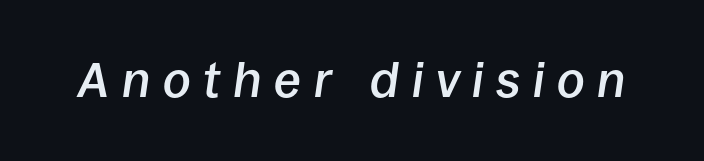
Q: Is the text bold? A: Semi-bold.
Q: Is the text italic (slanted)? A: Yes, it leans right by about 8 degrees.
Q: Is the text underlined? A: No.
Q: Is the spacing between letters normal or unusually wide? A: Unusually wide.
Q: Width (condensed, normal, or wide)? A: Normal.
Q: Stroke contrast? A: Low.
Q: x-height? A: Large.
Q: Monospaced? A: No.
